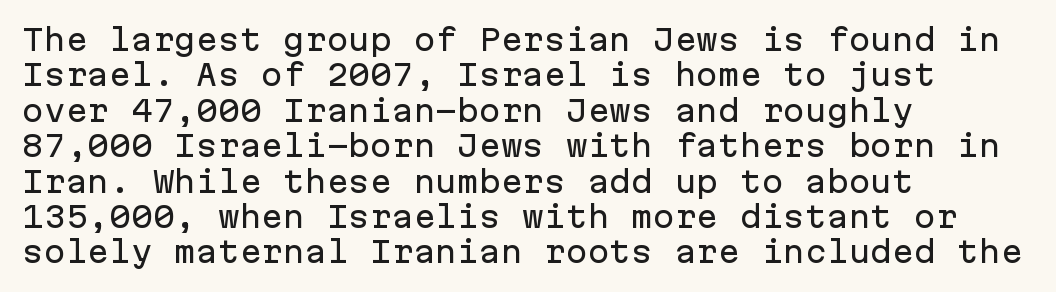
{"serif": "no", "italic": "no", "width": "normal", "stroke_contrast": "low", "x_height": "medium", "monospaced": "yes", "underline": "no", "align": "left", "line_spacing_ratio": 1.22, "letter_spacing": "normal", "letter_spacing_em": 0.0, "glyph_px": 29}
